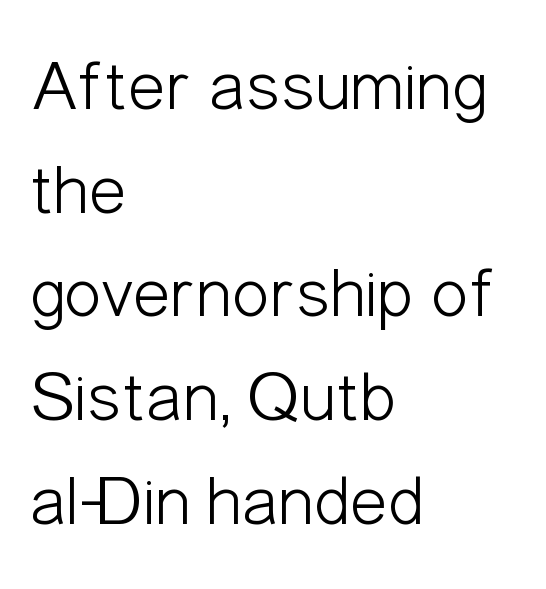
The image shows 71 px light, condensed sans-serif type, upright; set left-aligned, normal line spacing (1.46x), normal letter spacing, not underlined; low stroke contrast and a medium x-height.
